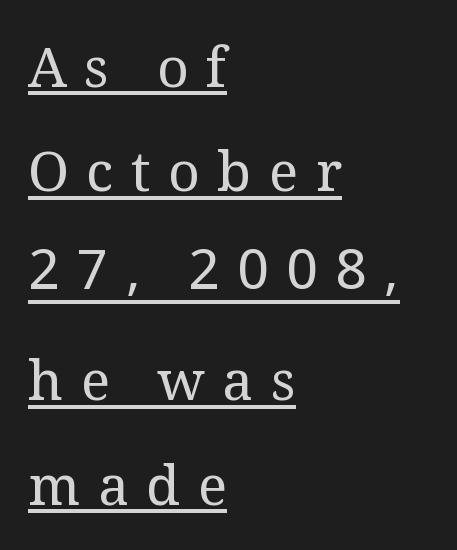
Q: Is the text bold? A: No.
Q: Is the text italic (slanted)? A: No, it is upright.
Q: Is the typeface a serif or a sans-serif typeface? A: Serif.
Q: Is the text underlined? A: Yes.
Q: How is the paragraph aligned? A: Left-aligned.
Q: Is the spacing between letters normal or unusually wide? A: Unusually wide.
Q: Is the spacing between lines tight, normal or loose? A: Loose.
Q: Width (condensed, normal, or wide)? A: Normal.
Q: Stroke contrast? A: Medium.
Q: x-height? A: Medium.
Q: Monospaced? A: No.
